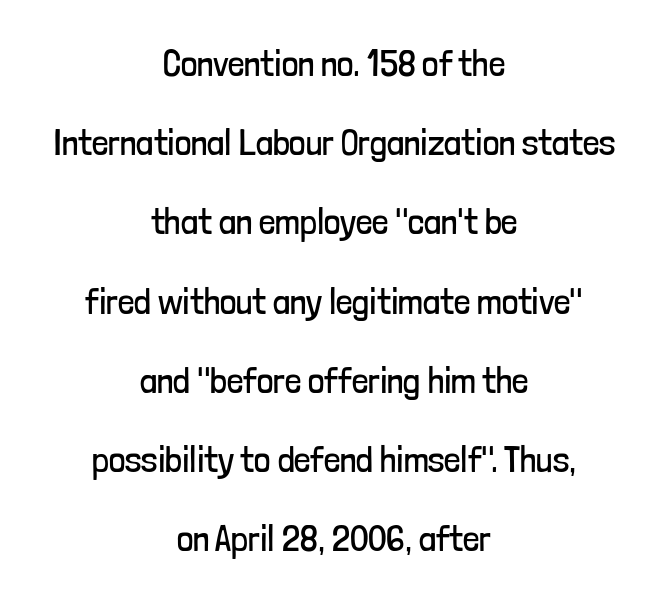
The image shows 36 px regular-weight, condensed sans-serif type, upright; set centered, loose line spacing (2.2x), normal letter spacing, not underlined; low stroke contrast and a medium x-height.
